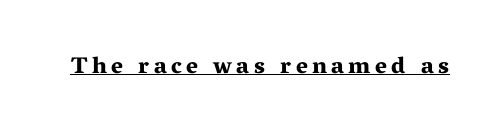
{"italic": "no", "bold": "yes", "underline": "yes", "glyph_px": 23}
